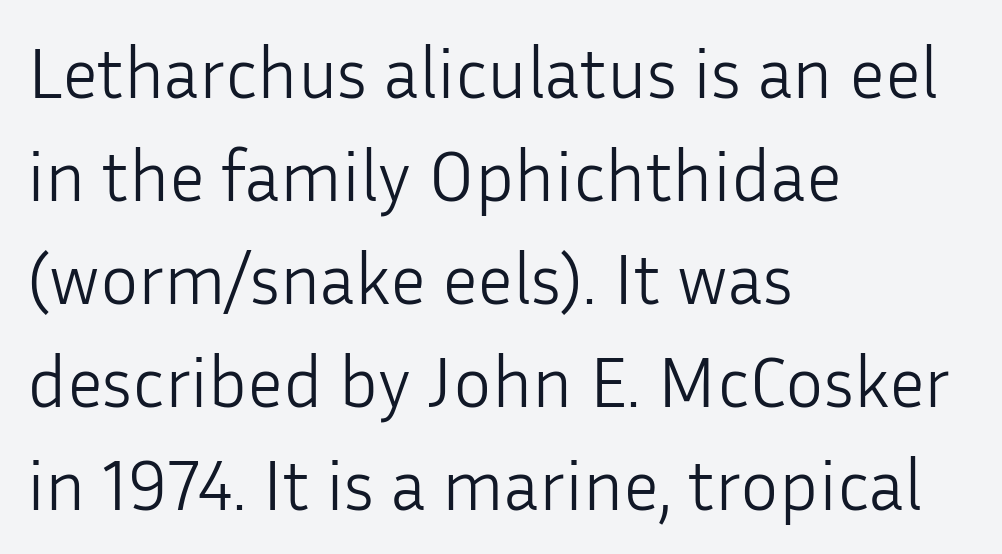
Q: Is the text bold? A: No.
Q: Is the text italic (slanted)? A: No, it is upright.
Q: Is the typeface a serif or a sans-serif typeface? A: Sans-serif.
Q: Is the text underlined? A: No.
Q: How is the paragraph aligned? A: Left-aligned.
Q: Is the spacing between letters normal or unusually wide? A: Normal.
Q: Is the spacing between lines tight, normal or loose? A: Normal.
Q: Width (condensed, normal, or wide)? A: Normal.
Q: Stroke contrast? A: Low.
Q: x-height? A: Medium.
Q: Monospaced? A: No.
